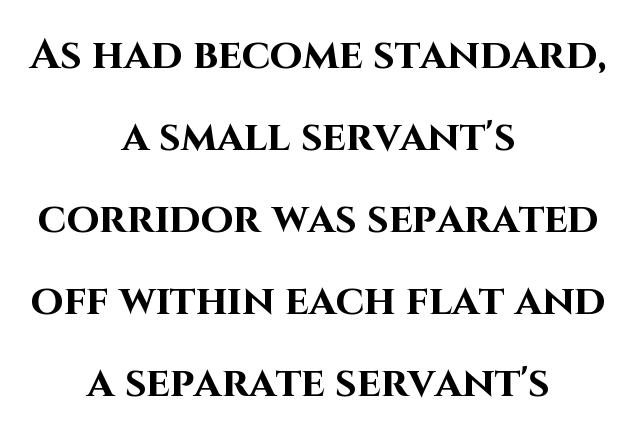
The face used here is proportionally spaced, like ordinary book or web type. The characters look thick and weighty, a clear bold. Clear beneath every line of the passage. Does extra space separate the letters? No, they use regular spacing.
